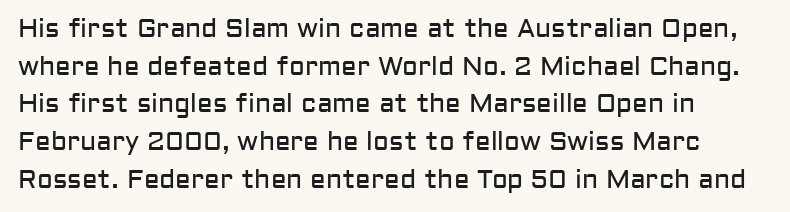
This sample is left-justified, so line endings fall wherever the words run out. Short note: letters normally spaced. These lines were composed using upright roman letters. Nothing heavy about these letters — not bold at all. The glyphs are unaccompanied by any horizontal stroke below them. Quick note: interline space is typical.
